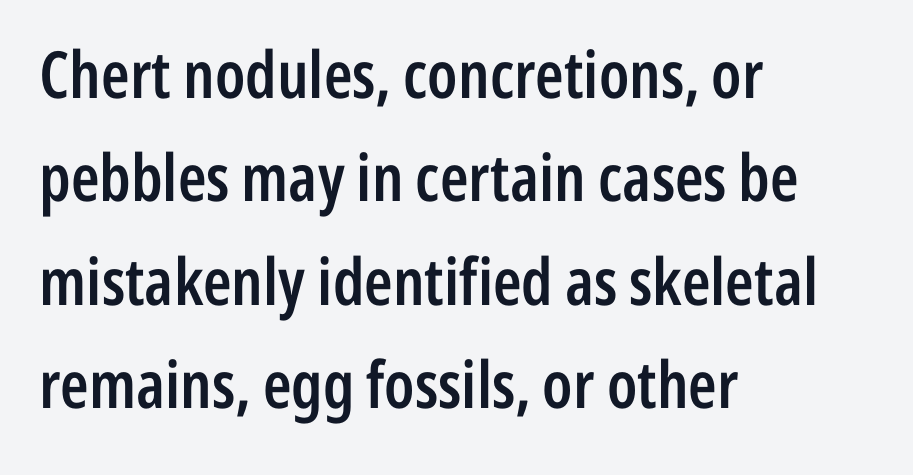
Does the leading feel generous? No, just average. Each word holds together tightly as a unit, with standard inter-letter gaps. Think of a printed novel: that variable character pitch is what you see here. In terms of weight, the rendering is demibold, just under bold. A clean baseline with only descenders dipping below it.
